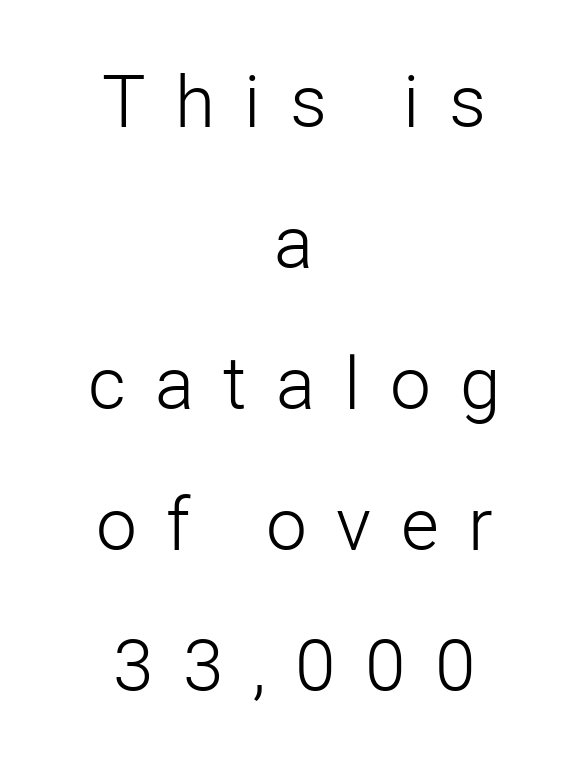
The image shows 73 px light sans-serif type, upright; set centered, loose line spacing (1.93x), unusually wide letter spacing (+0.4 em), not underlined; low stroke contrast and a medium x-height.
